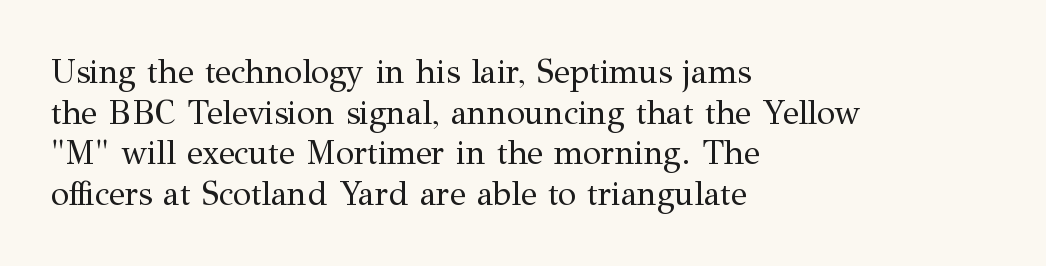
The image shows 33 px regular-weight serif type, upright; set left-aligned, line spacing 1.23x, normal letter spacing, not underlined; medium stroke contrast and a medium x-height.
